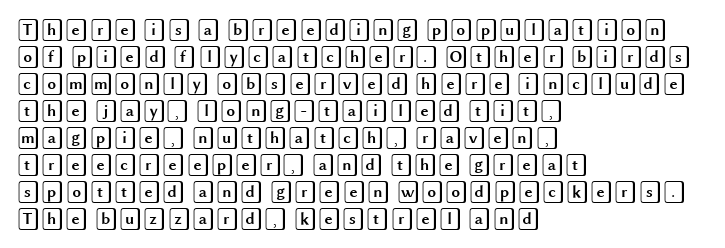
The horizontal fit of the characters is conventional and even. The typesetter chose a ragged-right arrangement here. Upright lettering throughout. The specimen omits any rule beneath the text block's lines.
